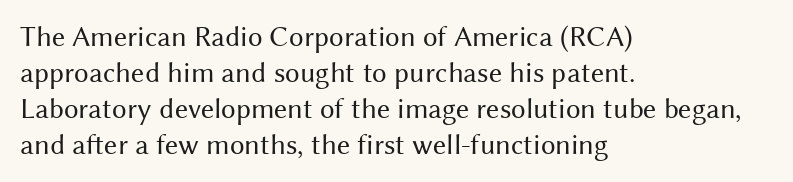
The image shows 29 px regular-weight sans-serif type, upright; set left-aligned, line spacing 1.24x, normal letter spacing, not underlined; medium stroke contrast and a medium x-height.
